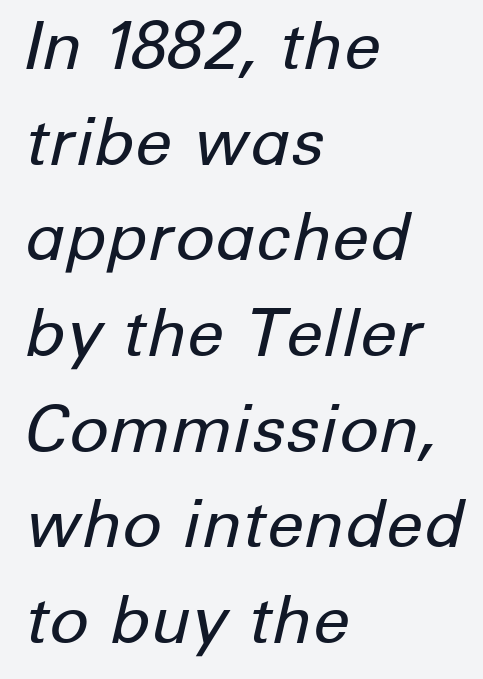
{"italic": "yes", "lean": "right", "slant_degrees": 12, "bold": "no", "weight": "regular", "width": "normal", "stroke_contrast": "low", "x_height": "medium", "monospaced": "no", "underline": "no", "align": "left", "line_spacing": "normal", "line_spacing_ratio": 1.45, "letter_spacing": "normal", "letter_spacing_em": 0.0, "glyph_px": 66}
